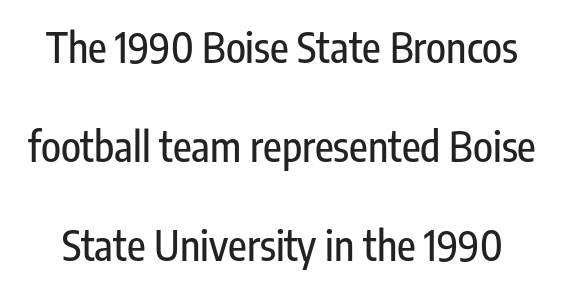
Nobody touched the tracking dial on this one. Quick note: not italic, upright. Just letters on the line, the space beneath them empty. This rendering employs a face without finishing strokes, i.e., a sans-serif.
